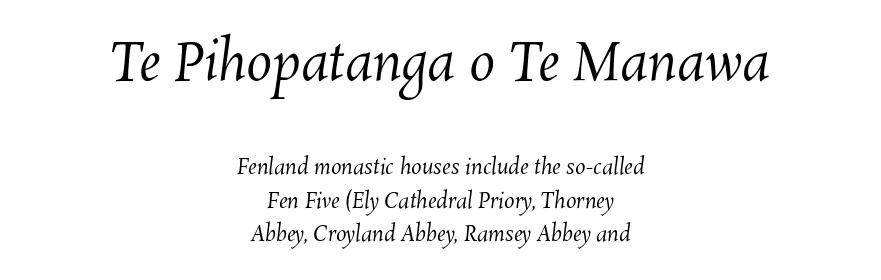
The image shows 52 px regular-weight type; set centered, normal line spacing (1.59x), normal letter spacing, not underlined; the first (top) block is 2.48x larger; medium stroke contrast and a medium x-height.
